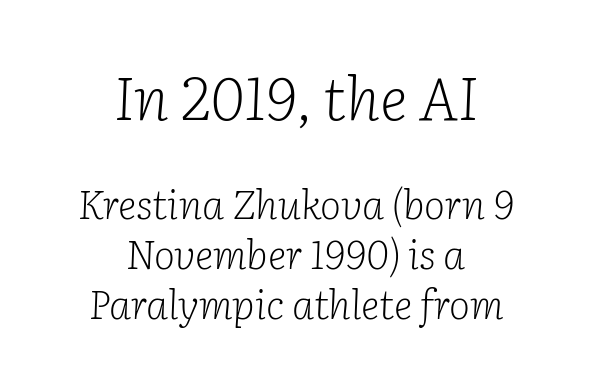
Q: Is the text bold? A: No.
Q: Is the text italic (slanted)? A: Yes, it leans right by about 2 degrees.
Q: Is the typeface a serif or a sans-serif typeface? A: Serif.
Q: Is the text underlined? A: No.
Q: How is the paragraph aligned? A: Centered.
Q: Is the spacing between letters normal or unusually wide? A: Normal.
Q: Which block of text is set in a larger size, the first (top) or the second (bottom)? A: The first (top) one.
Q: Width (condensed, normal, or wide)? A: Normal.
Q: Stroke contrast? A: Low.
Q: x-height? A: Medium.
Q: Monospaced? A: No.
